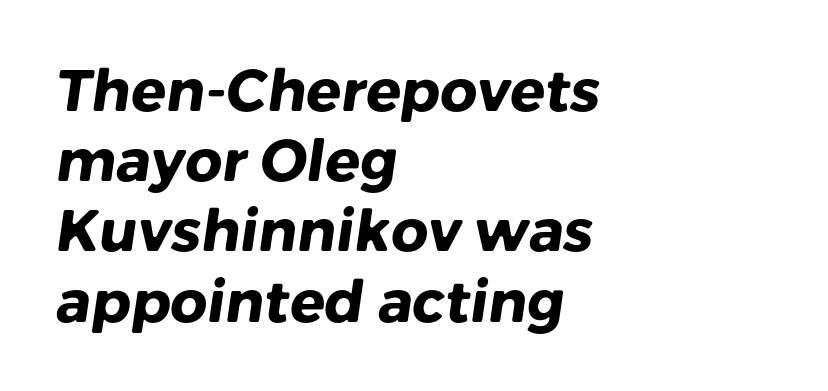
Q: Is the text bold? A: Yes.
Q: Is the typeface a serif or a sans-serif typeface? A: Sans-serif.
Q: Is the text underlined? A: No.
Q: How is the paragraph aligned? A: Left-aligned.
Q: Is the spacing between letters normal or unusually wide? A: Normal.
Q: Width (condensed, normal, or wide)? A: Normal.
Q: Stroke contrast? A: Low.
Q: x-height? A: Medium.
Q: Monospaced? A: No.
